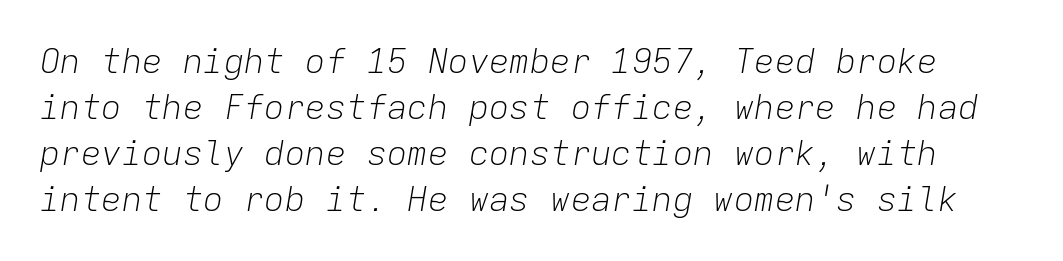
The letters march in equal steps, a hallmark of fixed-pitch type. The glyphs look as if they've been sheared to an angle. The tracking reads as untouched default to a designer's eye. Underlining? Definitely not there. No heavy texture on the line: the type isn't bold.
